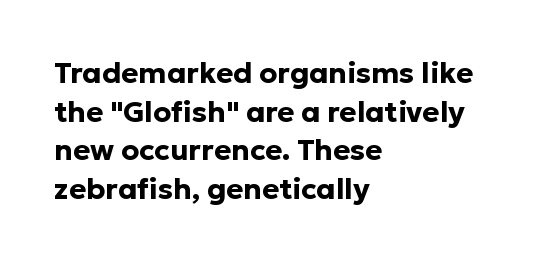
The image shows 29 px bold sans-serif type, upright; set left-aligned, normal line spacing (1.33x), normal letter spacing, not underlined; low stroke contrast and a medium x-height.
